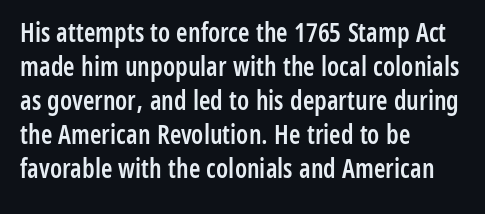
Each line starts at the same left margin while the right side varies. Short note: letters normally spaced. The passage shown is semibold, sitting just below true bold. Every stem runs plumb, perpendicular to the baseline.
